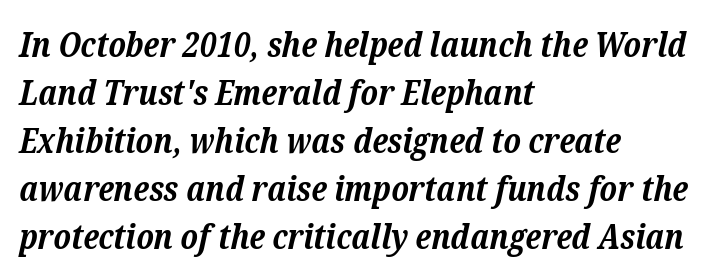
Q: Is the text bold? A: Yes.
Q: Is the text italic (slanted)? A: Yes, it leans right by about 12 degrees.
Q: Is the typeface a serif or a sans-serif typeface? A: Serif.
Q: Is the text underlined? A: No.
Q: How is the paragraph aligned? A: Left-aligned.
Q: Is the spacing between letters normal or unusually wide? A: Normal.
Q: Is the spacing between lines tight, normal or loose? A: Normal.
Q: Width (condensed, normal, or wide)? A: Normal.
Q: Stroke contrast? A: Low.
Q: x-height? A: Medium.
Q: Monospaced? A: No.
